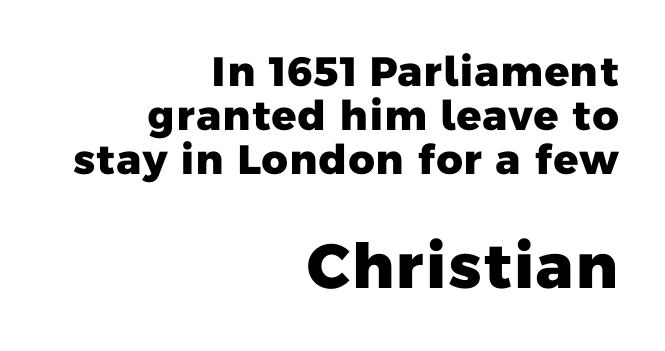
Character widths vary here, with narrow letters taking less room than wide ones. There is no visible air inserted between adjacent glyphs. The strip under each line holds only bare page. The letters carry no serifs — their stems end cleanly without finishing strokes.
